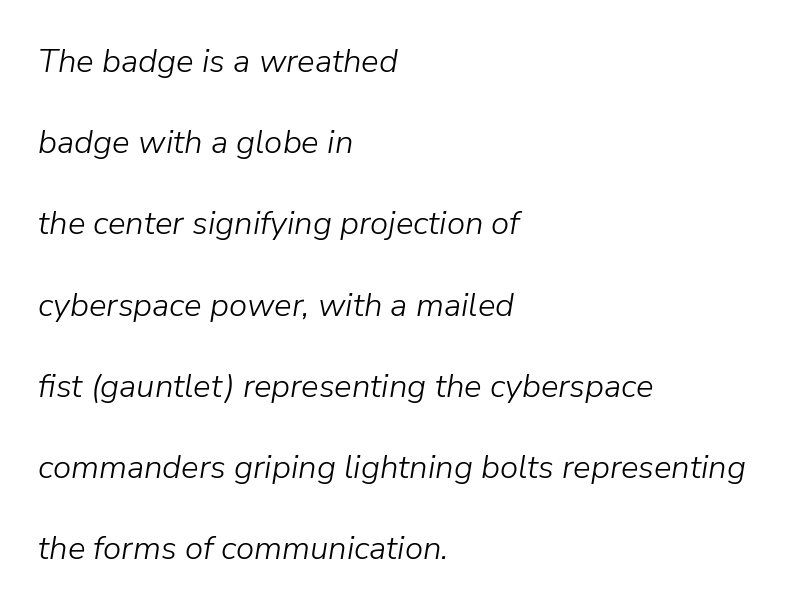
The image shows 33 px light type, italic (leaning right); set left-aligned, loose line spacing (2.46x), normal letter spacing, not underlined; low stroke contrast and a medium x-height.
